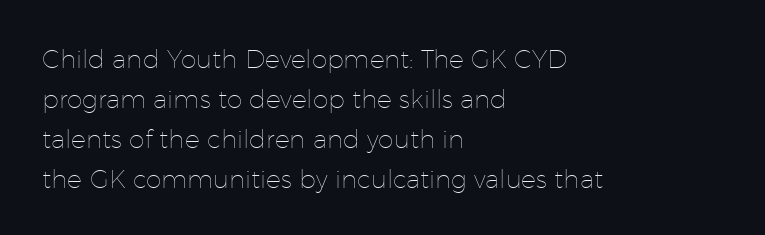
The area under the type is left untouched. A typesetter would mark this as roman, not italic. What's the leading like? Ordinary, nothing unusual. A typesetter would call this zero additional tracking. Which margin do the lines hug? The left one — the right edge is uneven. The cut favours lightness, reaching ordinary text weight at its darkest.
